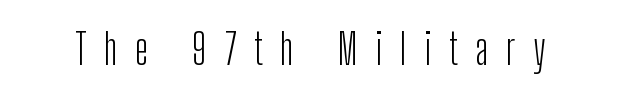
{"serif": "no", "italic": "no", "bold": "no", "weight": "light", "width": "condensed", "stroke_contrast": "low", "x_height": "medium", "monospaced": "no", "underline": "no", "letter_spacing": "wide", "letter_spacing_em": 0.42, "glyph_px": 42}
